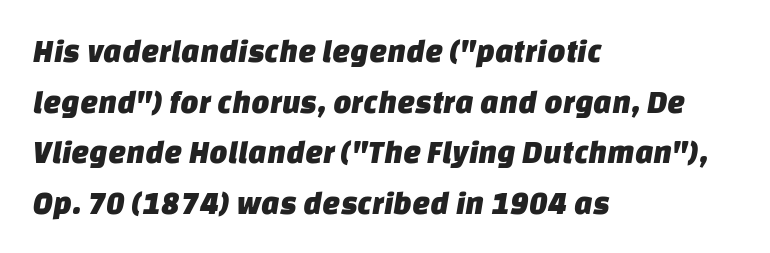
Letter spacing: default. If you measured baseline to baseline, you'd find a middling distance. The text block is weighted toward the left margin, trailing off unevenly rightward. These lines are composed in type without serifs.
